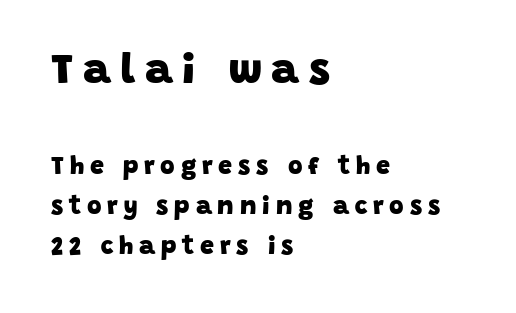
{"serif": "no", "bold": "yes", "weight": "heavy", "width": "normal", "stroke_contrast": "low", "x_height": "large", "monospaced": "no", "underline": "no", "align": "left", "line_spacing": "normal", "line_spacing_ratio": 1.61, "letter_spacing": "wide", "letter_spacing_em": 0.23, "larger_block": "first", "size_ratio": 1.72, "glyph_px": 43}
